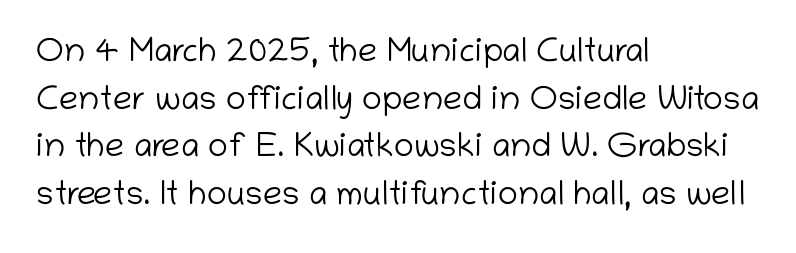
{"serif": "no", "italic": "no", "bold": "no", "weight": "light", "width": "normal", "stroke_contrast": "low", "x_height": "medium", "monospaced": "no", "underline": "no", "align": "left", "line_spacing": "normal", "line_spacing_ratio": 1.4, "letter_spacing": "normal", "letter_spacing_em": 0.0, "glyph_px": 34}
